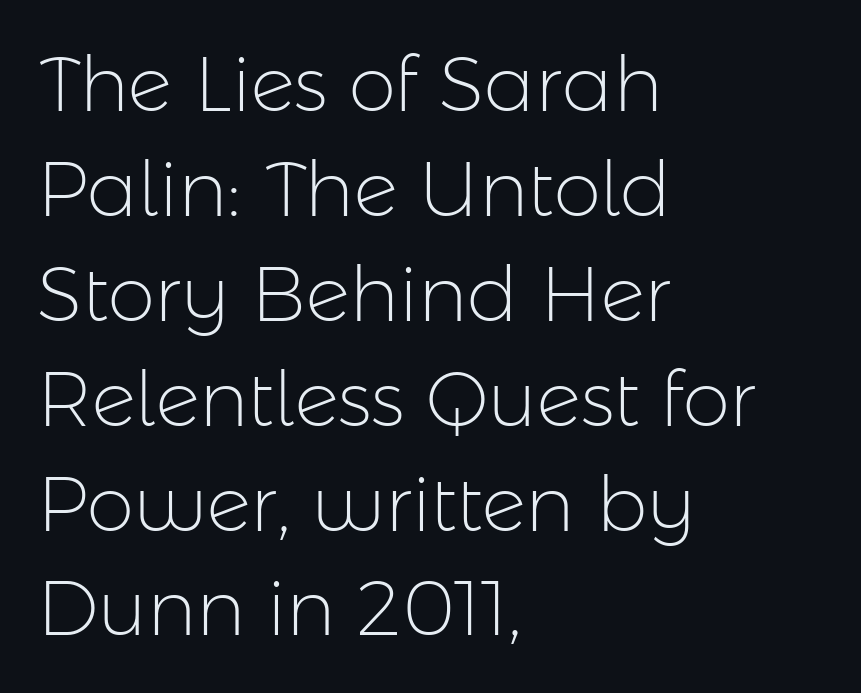
When letters stand straight like this, we call the style roman or upright. Descenders hang freely into open space. Baseline-to-baseline distance is the conventional proportion of letter height. Reading down the block, your eye returns to a fixed left position each line. The face looks like a standard text weight, possibly lighter.
